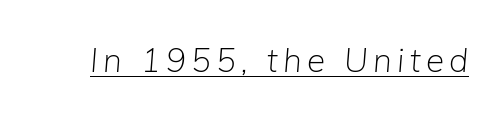
If you drew a line through each stem, it would be angled. Summary of weight: not heavy and not bold. Emphasis is given by a line drawn under the lettering. The face used here is proportionally spaced, like ordinary book or web type.
